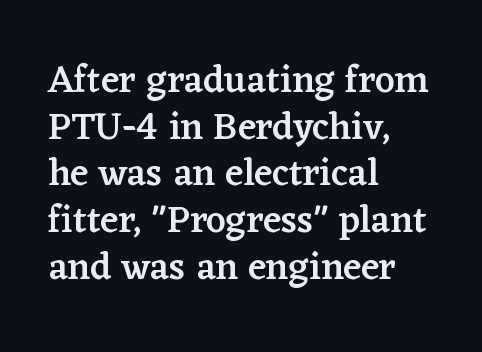
Italic? Not at all — the glyphs are vertical. What kind of face is this? One with serifs. Letter spacing: default. The text block is weighted toward the left margin, trailing off unevenly rightward.
